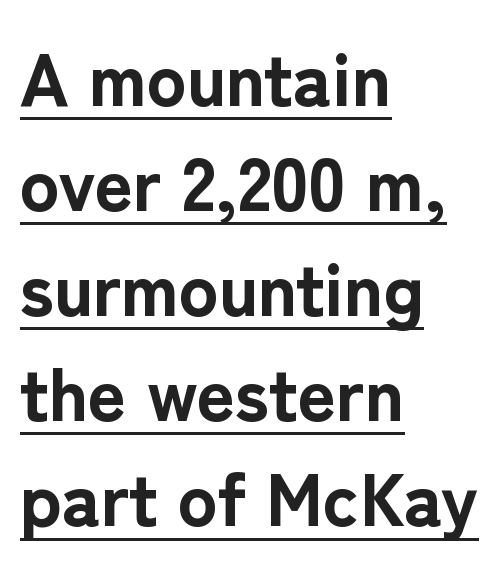
Type style note: lacks serifs. If you drew a ruler down the left edge, every line would touch it. Leading matches the norm, producing a regular column. Each word holds together tightly as a unit, with standard inter-letter gaps.
